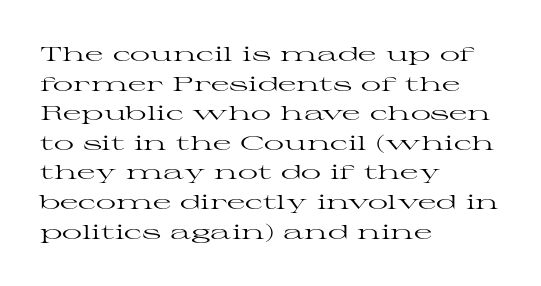
Compared with a typical body face, this is equally light or lighter still. The line texture is even and compact thanks to regular tracking. The space directly below the letters is spotless. Nope, not italic — everything's standing straight.
